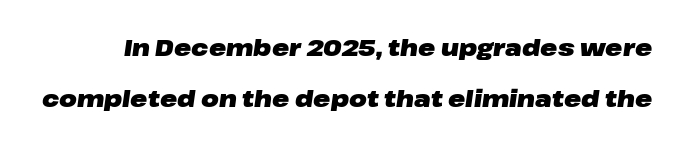
Typesetter's note: full bold, strokes at maximum text heaviness. The passage shown has conventional tracking throughout. The space between consecutive lines is lavish. Each row of text sits above clean, open space. Tall strokes in this sample are angled rather than plumb.
